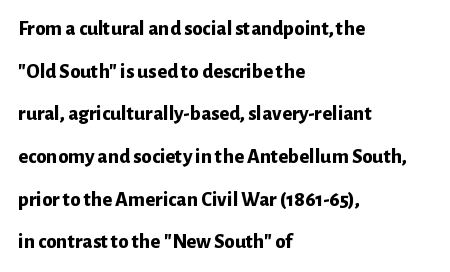
This is the regular roman posture of the typeface. Honestly, there is no underline to notice here at all. This sample is left-justified, so line endings fall wherever the words run out. Is there much room between lines? Yes — plenty of vertical air separates them.
